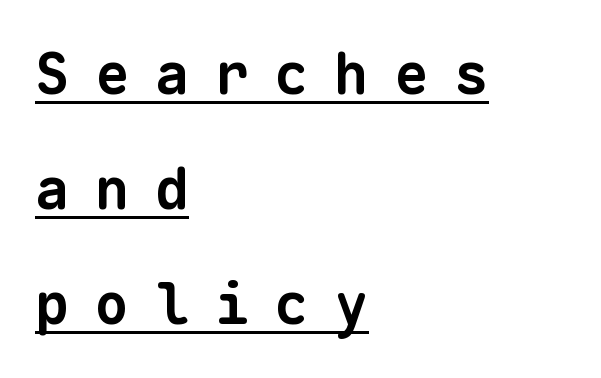
The image shows 57 px bold sans-serif type, monospaced; set left-aligned, loose line spacing (2.02x), unusually wide letter spacing (+0.45 em), underlined; low stroke contrast and a medium x-height.
